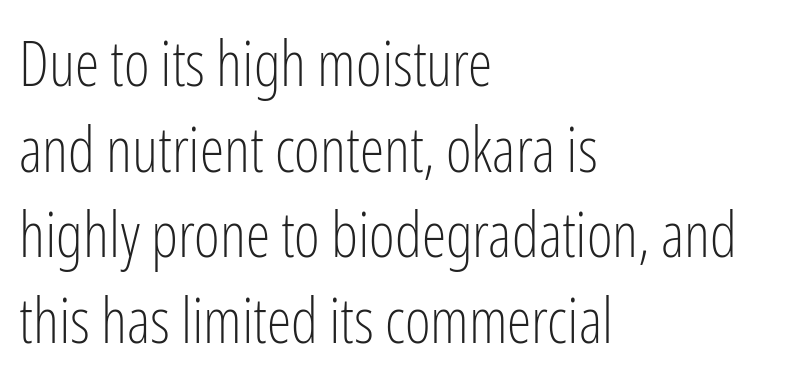
The image shows 62 px light, condensed sans-serif type, upright; set left-aligned, normal line spacing (1.38x), normal letter spacing, not underlined; low stroke contrast and a medium x-height.
